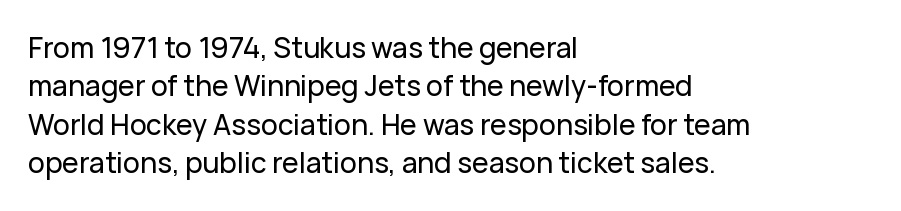
Q: Is the text italic (slanted)? A: No, it is upright.
Q: Is the typeface a serif or a sans-serif typeface? A: Sans-serif.
Q: Is the text underlined? A: No.
Q: How is the paragraph aligned? A: Left-aligned.
Q: Is the spacing between letters normal or unusually wide? A: Normal.
Q: Is the spacing between lines tight, normal or loose? A: Normal.
Q: Width (condensed, normal, or wide)? A: Normal.
Q: Stroke contrast? A: Low.
Q: x-height? A: Medium.
Q: Monospaced? A: No.
